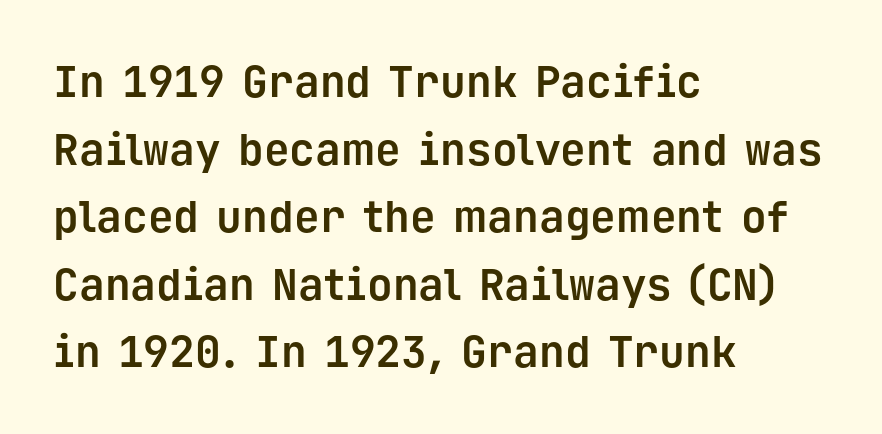
{"serif": "no", "italic": "no", "bold": "yes", "weight": "bold", "width": "normal", "stroke_contrast": "low", "x_height": "medium", "monospaced": "yes", "underline": "no", "align": "left", "line_spacing": "normal", "line_spacing_ratio": 1.57, "letter_spacing": "normal", "letter_spacing_em": 0.0, "glyph_px": 43}
